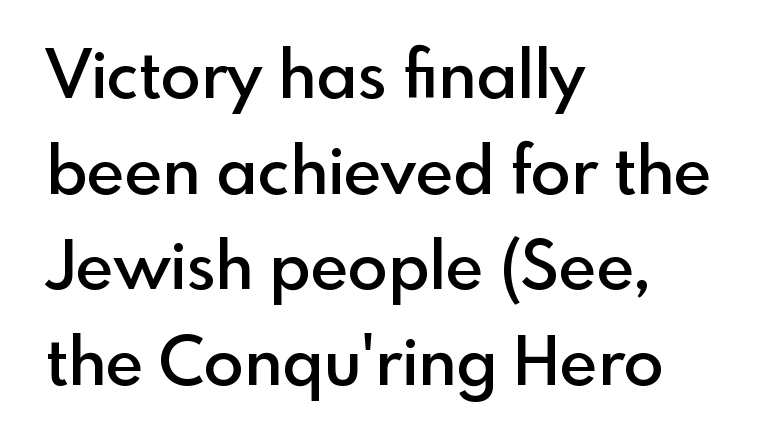
{"serif": "no", "italic": "no", "bold": "semi", "weight": "semibold", "width": "normal", "x_height": "small", "monospaced": "no", "underline": "no", "align": "left", "line_spacing": "normal", "line_spacing_ratio": 1.45, "letter_spacing": "normal", "letter_spacing_em": 0.0, "glyph_px": 66}
